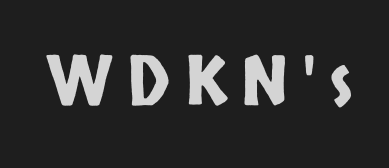
The image shows 69 px condensed sans-serif type, upright; set unusually wide letter spacing (+0.21 em), not underlined; low stroke contrast and a large x-height.
